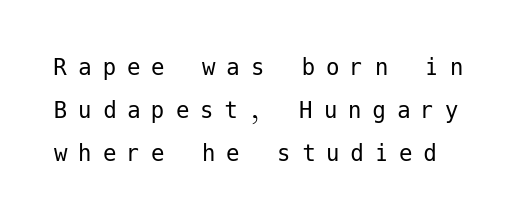
The image shows 27 px text type, upright; set normal line spacing (1.6x), unusually wide letter spacing (+0.4 em), not underlined.
